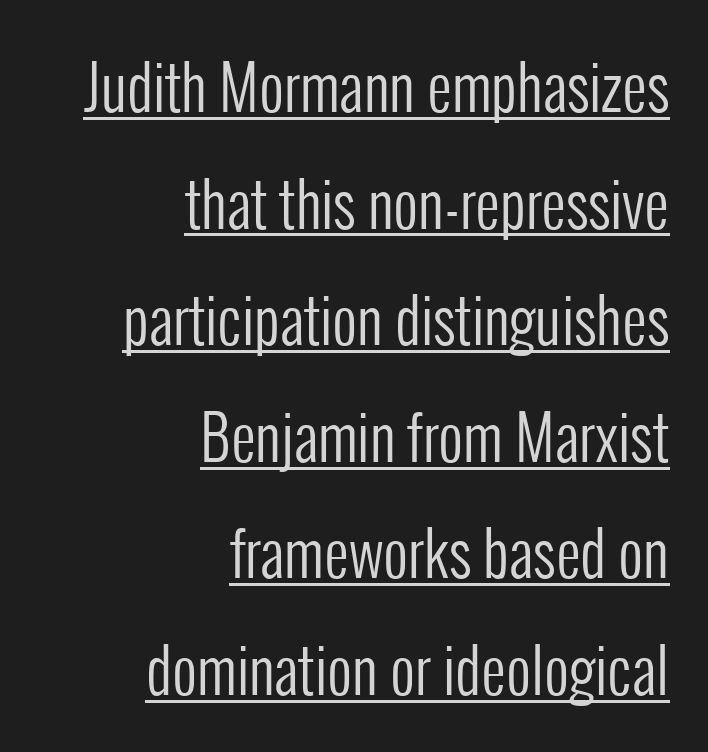
Q: Is the text bold? A: No.
Q: Is the text italic (slanted)? A: No, it is upright.
Q: Is the typeface a serif or a sans-serif typeface? A: Sans-serif.
Q: Is the text underlined? A: Yes.
Q: How is the paragraph aligned? A: Right-aligned.
Q: Is the spacing between letters normal or unusually wide? A: Normal.
Q: Is the spacing between lines tight, normal or loose? A: Loose.
Q: Width (condensed, normal, or wide)? A: Condensed.
Q: Stroke contrast? A: Low.
Q: x-height? A: Medium.
Q: Monospaced? A: No.
